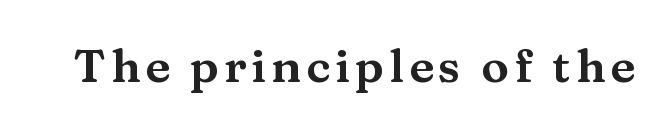
The image shows 46 px wide serif type, upright; set not underlined; medium stroke contrast and a medium x-height.
